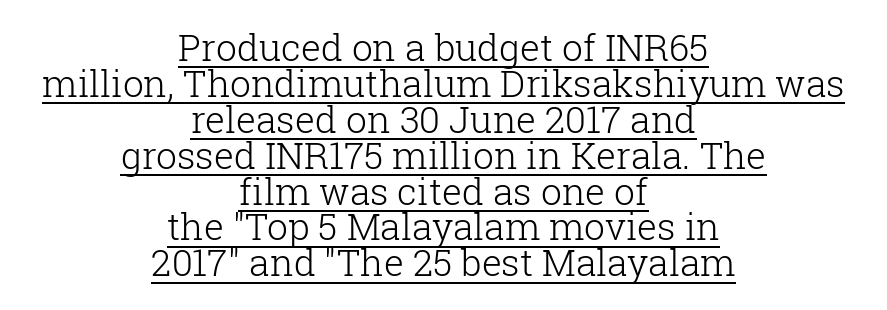
Q: Is the text bold? A: No.
Q: Is the text italic (slanted)? A: No, it is upright.
Q: Is the typeface a serif or a sans-serif typeface? A: Serif.
Q: Is the text underlined? A: Yes.
Q: How is the paragraph aligned? A: Centered.
Q: Is the spacing between letters normal or unusually wide? A: Normal.
Q: Is the spacing between lines tight, normal or loose? A: Tight.
Q: Width (condensed, normal, or wide)? A: Normal.
Q: Stroke contrast? A: Low.
Q: x-height? A: Medium.
Q: Monospaced? A: No.
